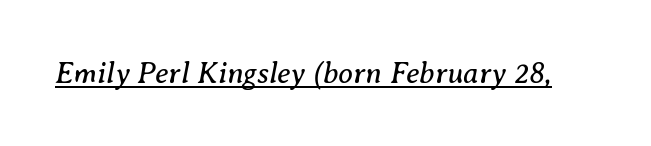
Q: Is the text bold? A: No.
Q: Is the text italic (slanted)? A: Yes, it leans right by about 8 degrees.
Q: Is the typeface a serif or a sans-serif typeface? A: Serif.
Q: Is the text underlined? A: Yes.
Q: Is the spacing between letters normal or unusually wide? A: Normal.
Q: Width (condensed, normal, or wide)? A: Normal.
Q: Stroke contrast? A: Medium.
Q: x-height? A: Medium.
Q: Monospaced? A: No.
